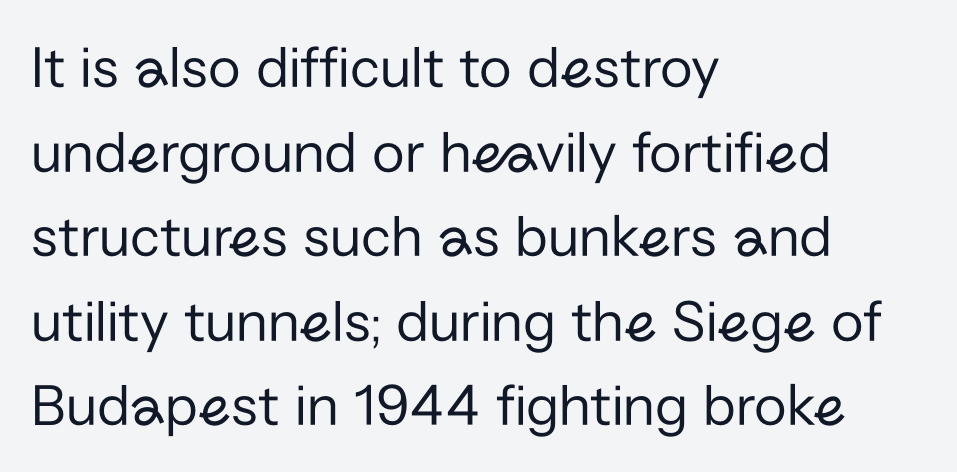
The image shows 60 px regular-weight sans-serif type, upright; set left-aligned, normal line spacing (1.41x), normal letter spacing, not underlined; low stroke contrast and a medium x-height.
